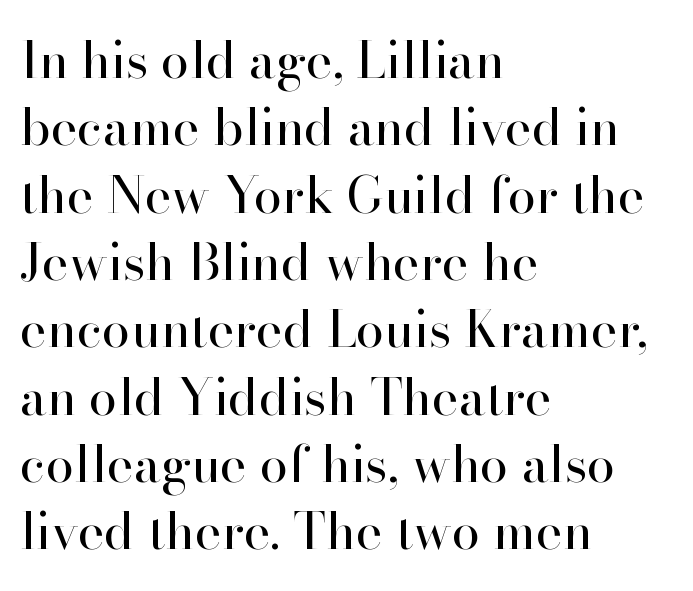
{"serif": "yes", "italic": "no", "bold": "no", "weight": "regular", "width": "normal", "stroke_contrast": "high", "x_height": "small", "monospaced": "no", "underline": "no", "align": "left", "line_spacing": "normal", "line_spacing_ratio": 1.32, "letter_spacing": "normal", "letter_spacing_em": 0.0, "glyph_px": 51}
